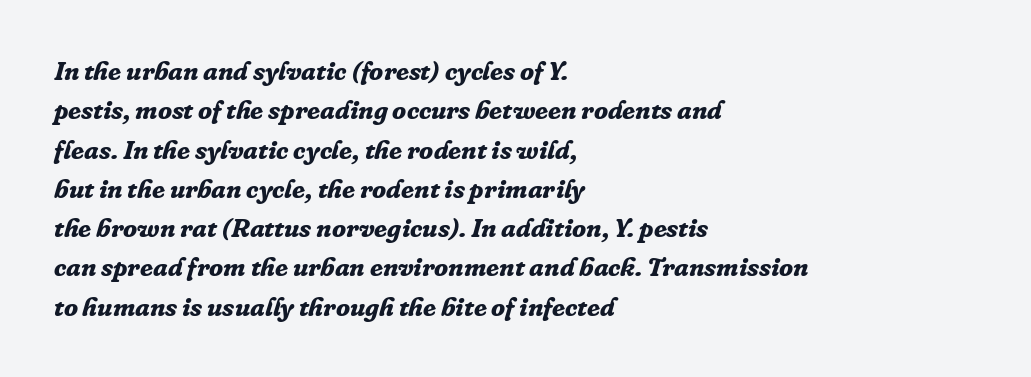
I'd describe the lettering as bold — thick and assertive. The block of text has a typical density, with ordinary space between rows. One-word summary of the alignment: left. Each word holds together tightly as a unit, with standard inter-letter gaps. Posture: slanted. The gap between lines stays unmarked.
